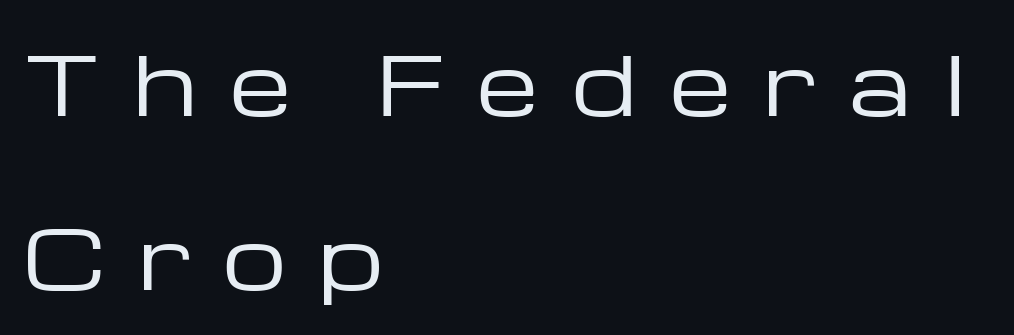
{"serif": "no", "italic": "no", "bold": "no", "weight": "regular", "width": "wide", "stroke_contrast": "low", "x_height": "medium", "monospaced": "no", "underline": "no", "align": "left", "line_spacing": "loose", "line_spacing_ratio": 2.17, "letter_spacing": "wide", "letter_spacing_em": 0.42, "glyph_px": 80}
